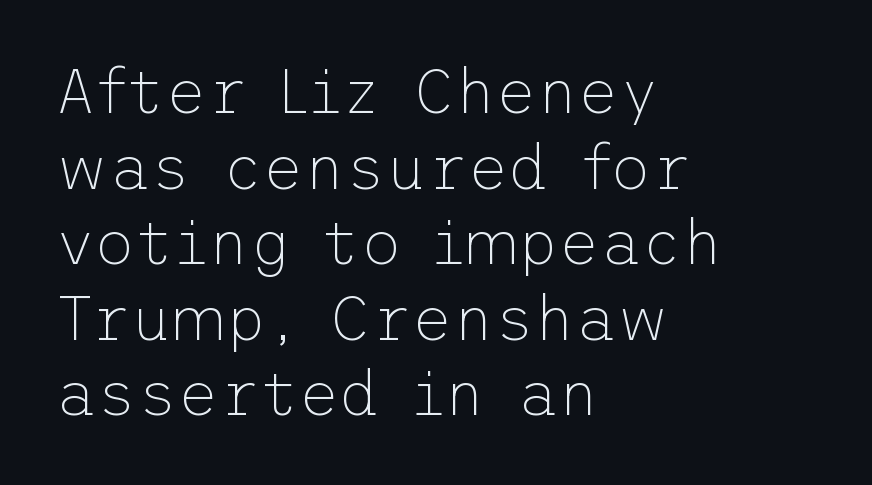
Q: Is the text bold? A: No.
Q: Is the text italic (slanted)? A: No, it is upright.
Q: Is the typeface a serif or a sans-serif typeface? A: Sans-serif.
Q: Is the text underlined? A: No.
Q: How is the paragraph aligned? A: Left-aligned.
Q: Is the spacing between letters normal or unusually wide? A: Normal.
Q: Width (condensed, normal, or wide)? A: Normal.
Q: Stroke contrast? A: Low.
Q: x-height? A: Medium.
